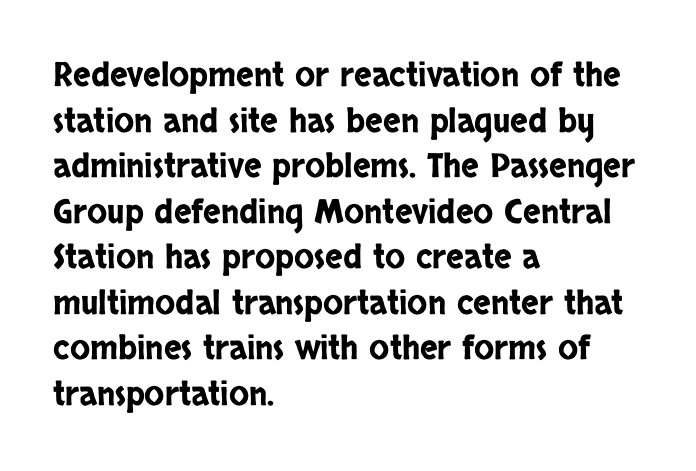
The image shows 33 px condensed sans-serif type, upright; set left-aligned, normal line spacing (1.38x), normal letter spacing, not underlined; low stroke contrast and a large x-height.
